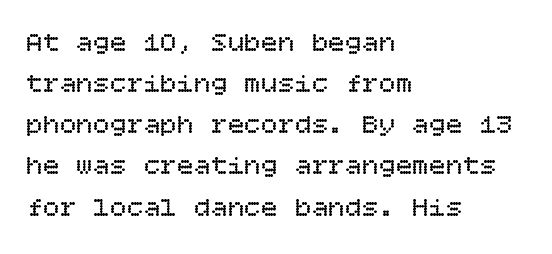
Q: Is the text bold? A: No.
Q: Is the text italic (slanted)? A: No, it is upright.
Q: Is the text underlined? A: No.
Q: How is the paragraph aligned? A: Left-aligned.
Q: Is the spacing between letters normal or unusually wide? A: Normal.
Q: Is the spacing between lines tight, normal or loose? A: Normal.
Q: Width (condensed, normal, or wide)? A: Normal.
Q: Stroke contrast? A: Low.
Q: x-height? A: Large.
